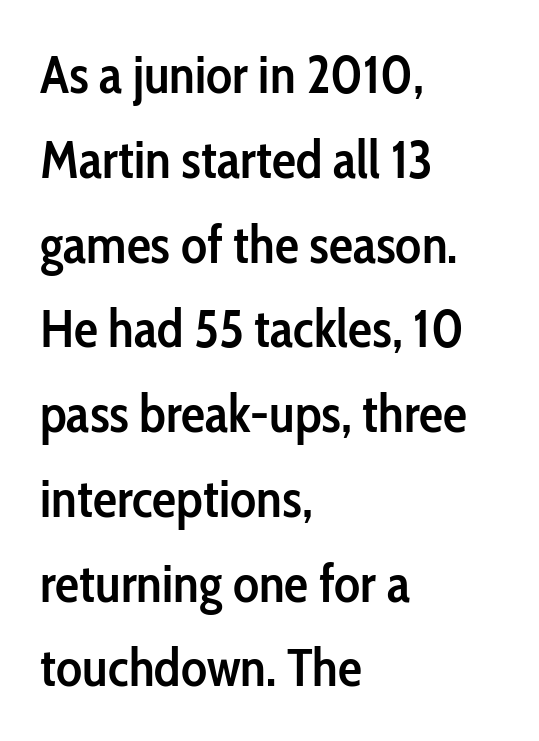
The image shows 54 px semibold, condensed sans-serif type, upright; set left-aligned, normal line spacing (1.57x), normal letter spacing, not underlined; low stroke contrast and a medium x-height.
